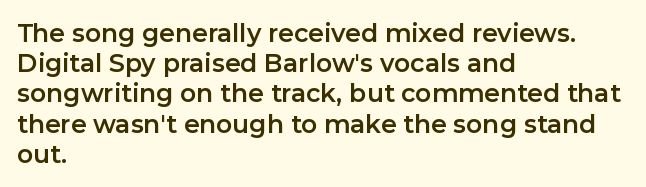
The image shows 25 px text type, upright; set left-aligned, line spacing 1.21x, normal letter spacing, not underlined.
